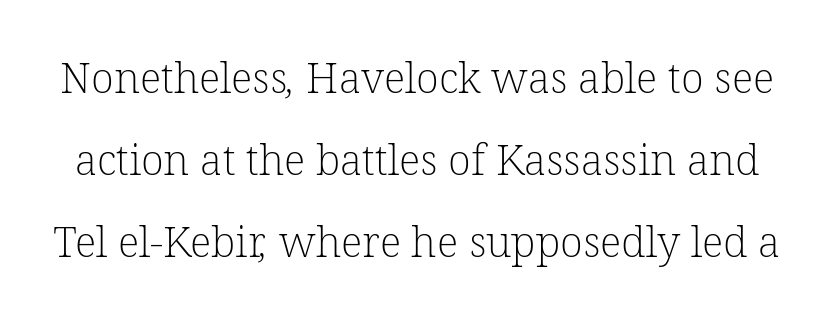
{"serif": "yes", "bold": "no", "weight": "light", "width": "normal", "stroke_contrast": "low", "x_height": "medium", "monospaced": "no", "underline": "no", "line_spacing": "loose", "line_spacing_ratio": 1.95, "letter_spacing": "normal", "letter_spacing_em": 0.0, "glyph_px": 42}
